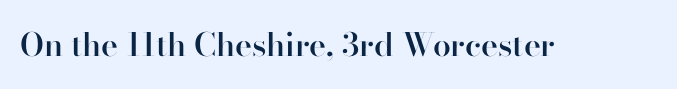
The rendering uses natural spacing where letterforms have individual widths. The type family on display is of the serif kind. Summary of weight: moderately heavy, a semibold. A typesetter would mark this as roman, not italic.
